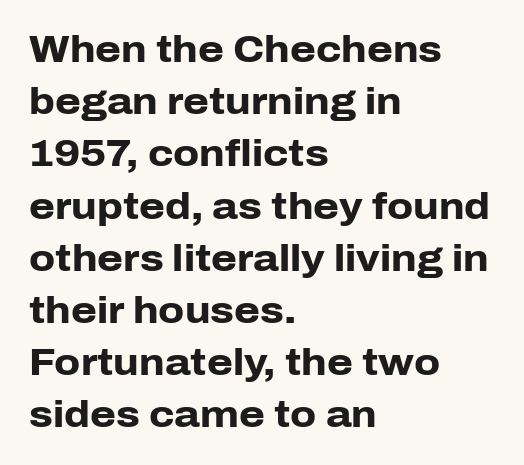
The image shows 37 px heavy sans-serif type, upright; set left-aligned, normal line spacing (1.41x), normal letter spacing, not underlined; low stroke contrast and a medium x-height.
